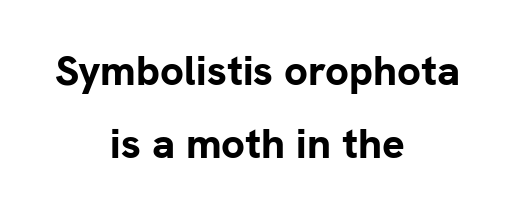
Heavy, bold letterforms. Honestly, the letter spacing is just normal — you wouldn't notice it. Line starts and ends both wander, symmetrically. Each row of text sits above clean, open space.
